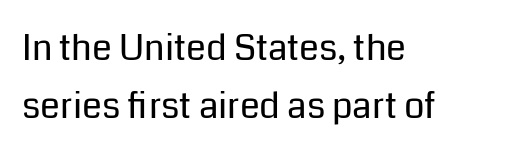
{"serif": "no", "italic": "no", "bold": "no", "weight": "regular", "width": "normal", "stroke_contrast": "low", "x_height": "medium", "monospaced": "no", "underline": "no", "align": "left", "line_spacing": "normal", "line_spacing_ratio": 1.61, "letter_spacing": "normal", "letter_spacing_em": 0.0, "glyph_px": 36}
